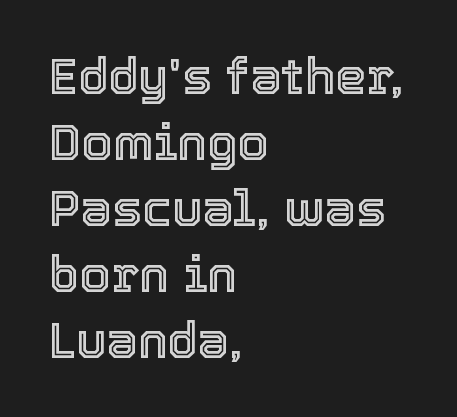
Q: Is the text italic (slanted)? A: No, it is upright.
Q: Is the text underlined? A: No.
Q: How is the paragraph aligned? A: Left-aligned.
Q: Is the spacing between letters normal or unusually wide? A: Normal.
Q: Is the spacing between lines tight, normal or loose? A: Normal.
Q: Width (condensed, normal, or wide)? A: Normal.
Q: x-height? A: Medium.
Q: Monospaced? A: No.
